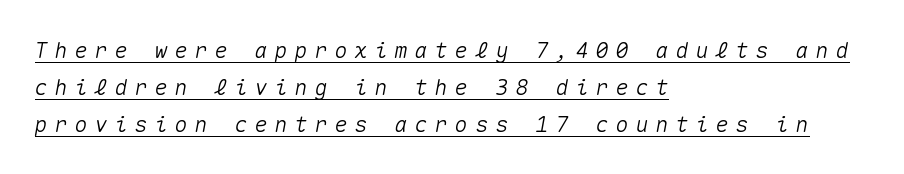
Q: Is the text italic (slanted)? A: Yes, it leans right by about 10 degrees.
Q: Is the text underlined? A: Yes.
Q: How is the paragraph aligned? A: Left-aligned.
Q: Is the spacing between letters normal or unusually wide? A: Unusually wide.
Q: Is the spacing between lines tight, normal or loose? A: Normal.
